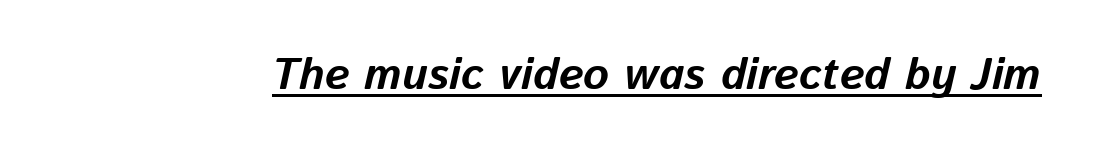
{"italic": "yes", "lean": "right", "slant_degrees": 13, "bold": "yes", "weight": "bold", "width": "normal", "stroke_contrast": "low", "x_height": "medium", "monospaced": "no", "underline": "yes", "letter_spacing": "normal", "letter_spacing_em": 0.0, "glyph_px": 44}
